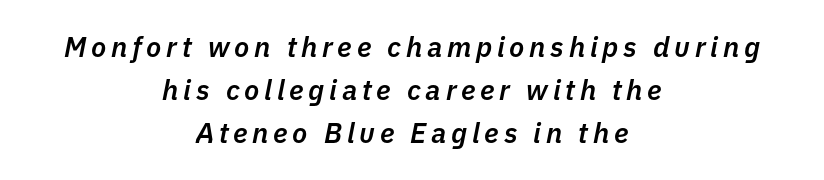
{"italic": "yes", "lean": "right", "slant_degrees": 11, "bold": "semi", "weight": "semibold", "width": "normal", "stroke_contrast": "low", "x_height": "medium", "monospaced": "no", "underline": "no", "align": "center", "line_spacing": "normal", "line_spacing_ratio": 1.54, "glyph_px": 28}
